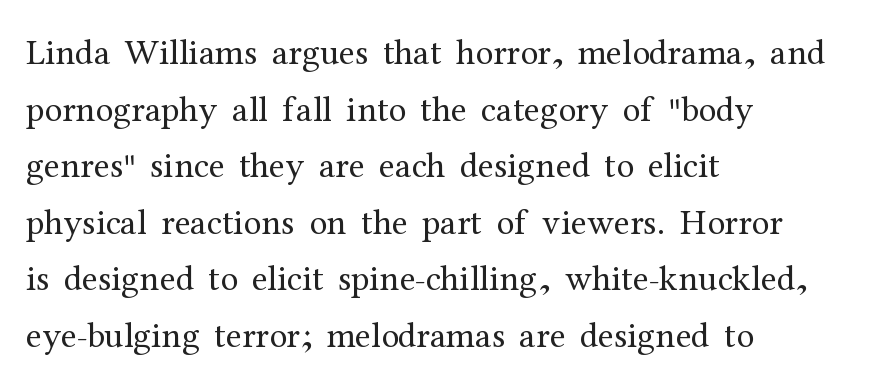
Nobody touched the tracking dial on this one. A typesetter would call this leading conventional body-copy spacing. Character widths vary here, with narrow letters taking less room than wide ones. Typeset ragged right — the left edge is the straight one. To sum up the face: it has serifs. A clean baseline with only descenders dipping below it.
